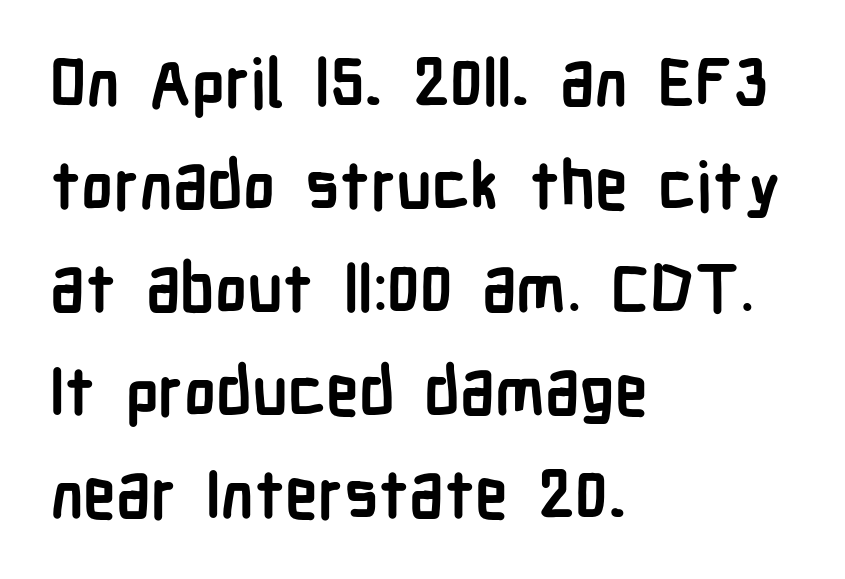
Underline: absent. The paragraph has a hard left edge and a soft right edge. Does the weight exceed regular? Yes, all the way to bold. The passage shown is typeset with a sans-serif family. The type sits square on the baseline with zero lean.
